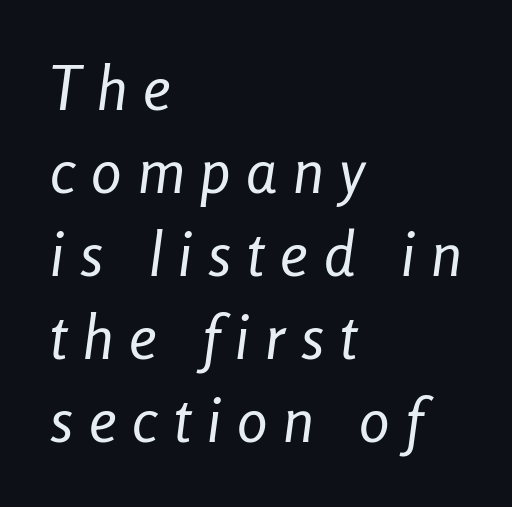
Beneath every word, the page is bare. The letters advance in unequal steps, a hallmark of proportional type. Does the lettering tilt? It does — this is italic. The rendering inserts visible extra space after every character. Regular leading. If you drew a ruler down the left edge, every line would touch it.
